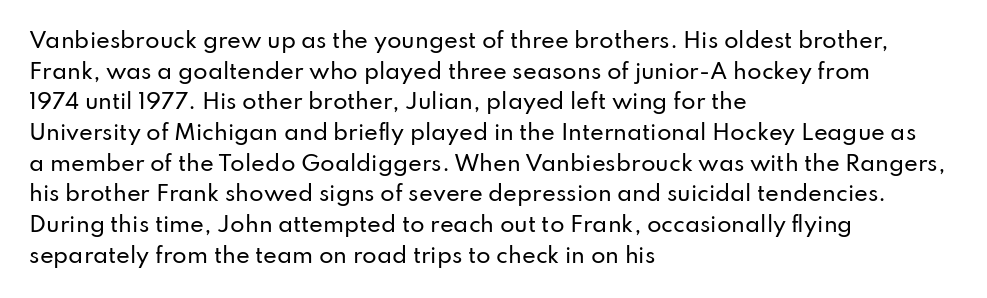
{"italic": "no", "underline": "no", "align": "left", "line_spacing": "normal", "line_spacing_ratio": 1.46, "letter_spacing": "normal", "letter_spacing_em": 0.0, "glyph_px": 21}
